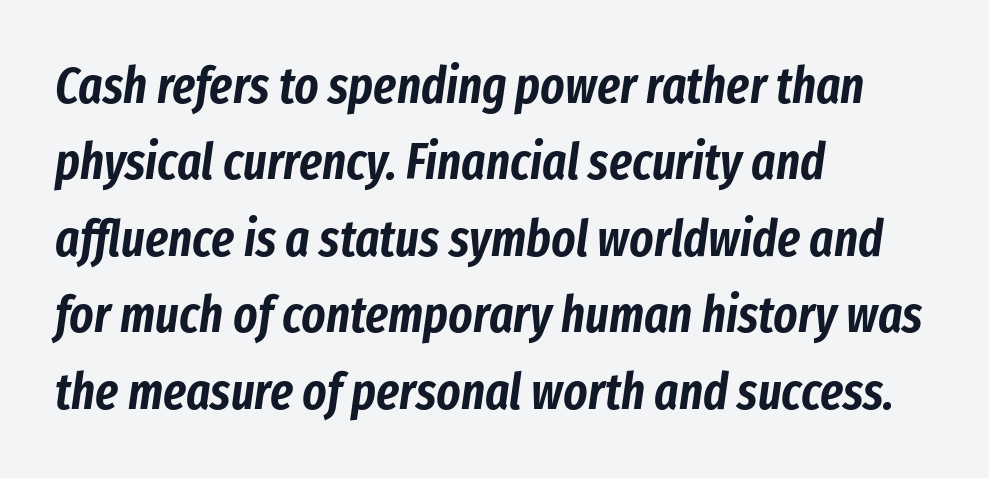
{"italic": "yes", "lean": "right", "slant_degrees": 8, "width": "condensed", "stroke_contrast": "low", "x_height": "medium", "monospaced": "no", "underline": "no", "align": "left", "line_spacing": "normal", "line_spacing_ratio": 1.5, "letter_spacing": "normal", "letter_spacing_em": 0.0, "glyph_px": 51}
